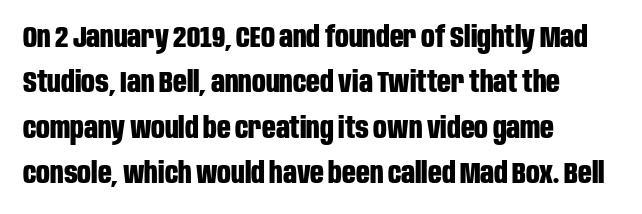
Q: Is the text bold? A: Yes.
Q: Is the text italic (slanted)? A: No, it is upright.
Q: Is the typeface a serif or a sans-serif typeface? A: Sans-serif.
Q: Is the text underlined? A: No.
Q: How is the paragraph aligned? A: Left-aligned.
Q: Is the spacing between letters normal or unusually wide? A: Normal.
Q: Is the spacing between lines tight, normal or loose? A: Normal.
Q: Width (condensed, normal, or wide)? A: Condensed.
Q: Stroke contrast? A: Low.
Q: x-height? A: Large.
Q: Monospaced? A: No.
